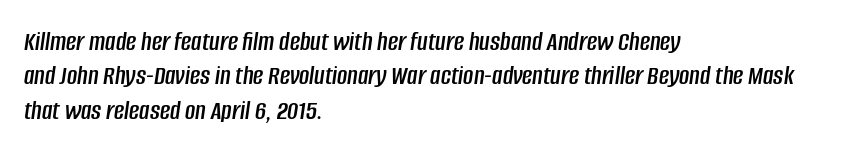
{"italic": "yes", "lean": "right", "slant_degrees": 8, "width": "condensed", "stroke_contrast": "low", "x_height": "large", "monospaced": "no", "underline": "no", "align": "left", "line_spacing_ratio": 1.23, "letter_spacing": "normal", "letter_spacing_em": 0.0, "glyph_px": 28}
